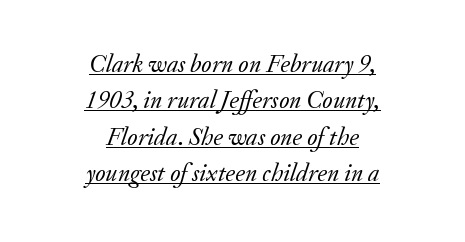
The image shows 25 px text type, italic (leaning right); set centered, normal line spacing (1.46x), normal letter spacing, underlined.
